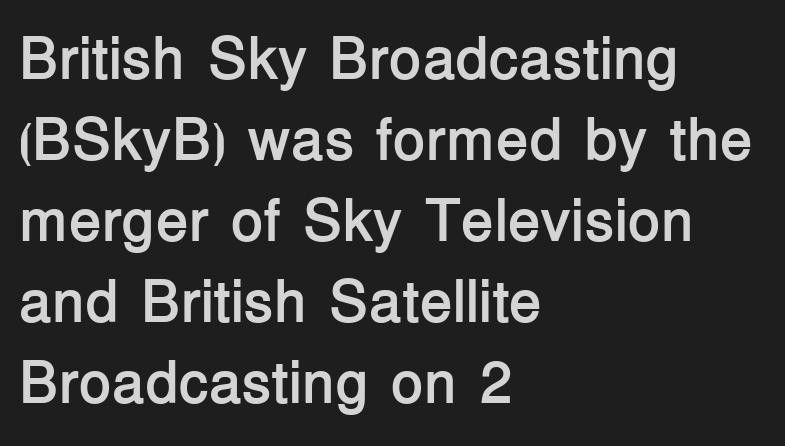
{"serif": "no", "italic": "no", "bold": "yes", "weight": "semibold", "width": "normal", "stroke_contrast": "low", "x_height": "medium", "monospaced": "no", "underline": "no", "align": "left", "line_spacing": "normal", "line_spacing_ratio": 1.35, "letter_spacing": "normal", "letter_spacing_em": 0.0, "glyph_px": 60}
